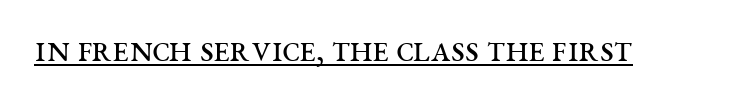
{"serif": "yes", "italic": "no", "bold": "no", "weight": "regular", "width": "wide", "stroke_contrast": "medium", "x_height": "large", "monospaced": "no", "underline": "yes", "letter_spacing": "normal", "letter_spacing_em": 0.0, "glyph_px": 38}
